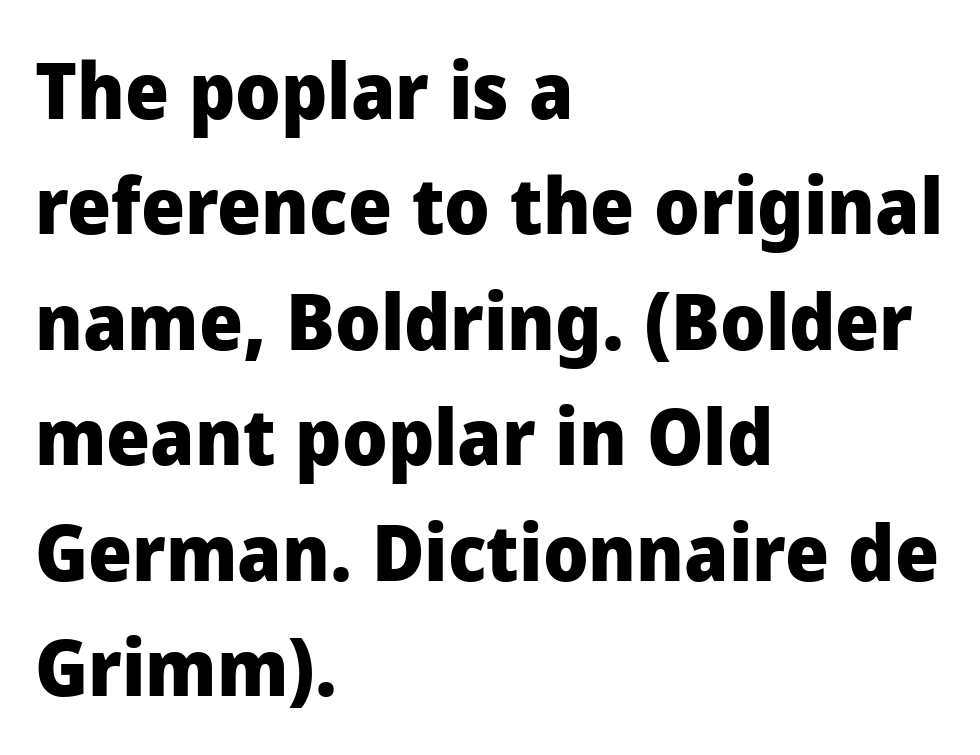
Q: Is the text bold? A: Yes.
Q: Is the text italic (slanted)? A: No, it is upright.
Q: Is the typeface a serif or a sans-serif typeface? A: Sans-serif.
Q: Is the text underlined? A: No.
Q: How is the paragraph aligned? A: Left-aligned.
Q: Is the spacing between letters normal or unusually wide? A: Normal.
Q: Is the spacing between lines tight, normal or loose? A: Normal.
Q: Width (condensed, normal, or wide)? A: Normal.
Q: Stroke contrast? A: Low.
Q: x-height? A: Medium.
Q: Monospaced? A: No.
